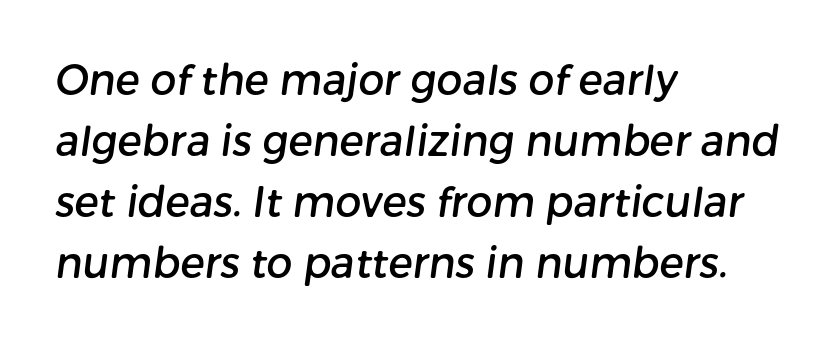
The image shows 41 px sans-serif type; set left-aligned, normal line spacing (1.49x), normal letter spacing, not underlined; low stroke contrast and a medium x-height.
